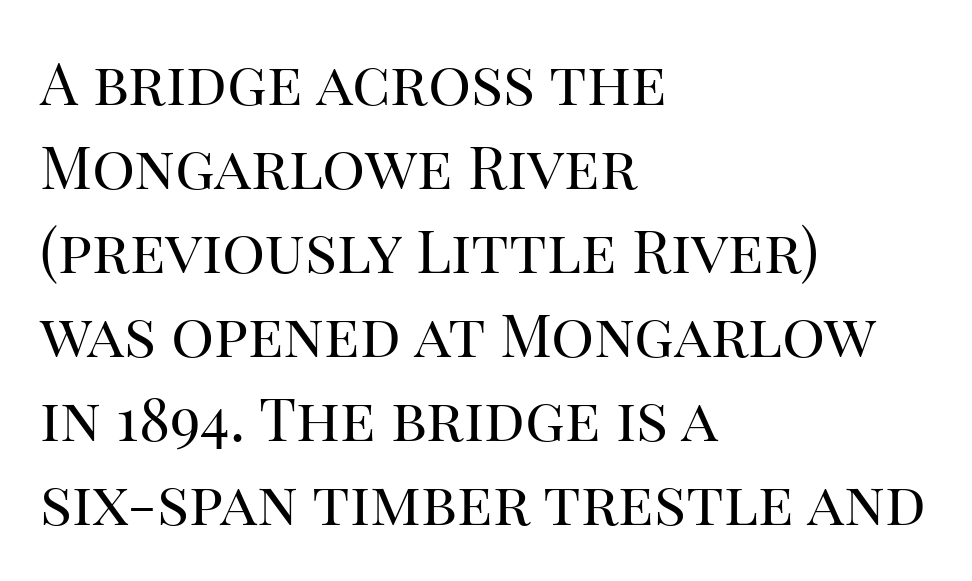
Q: Is the text bold? A: No.
Q: Is the text italic (slanted)? A: No, it is upright.
Q: Is the typeface a serif or a sans-serif typeface? A: Serif.
Q: Is the text underlined? A: No.
Q: How is the paragraph aligned? A: Left-aligned.
Q: Is the spacing between letters normal or unusually wide? A: Normal.
Q: Is the spacing between lines tight, normal or loose? A: Normal.
Q: Width (condensed, normal, or wide)? A: Normal.
Q: Stroke contrast? A: High.
Q: x-height? A: Large.
Q: Monospaced? A: No.
